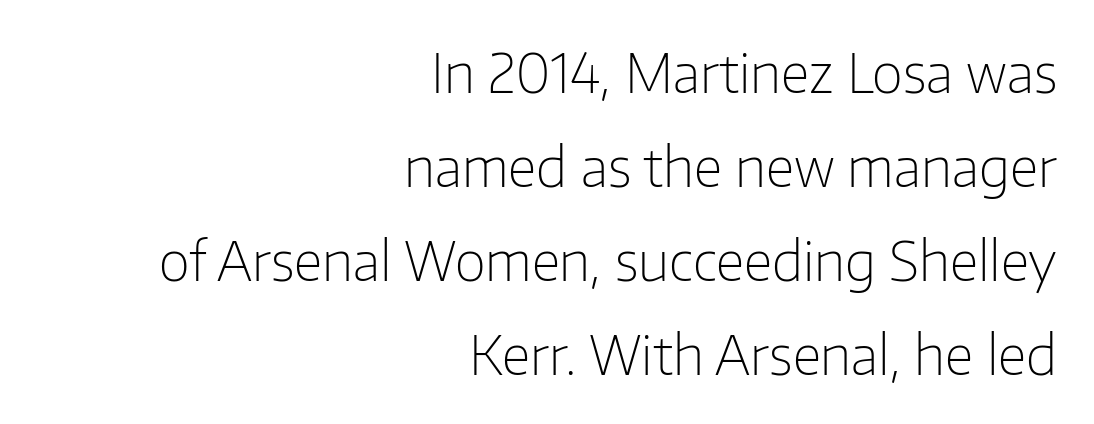
The image shows 54 px light sans-serif type, upright; set right-aligned, line spacing 1.74x, normal letter spacing, not underlined; low stroke contrast and a medium x-height.
